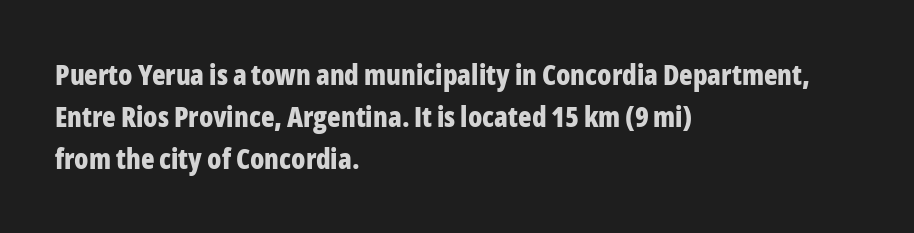
The image shows 28 px bold, condensed sans-serif type, upright; set left-aligned, normal line spacing (1.5x), normal letter spacing, not underlined; low stroke contrast and a medium x-height.
